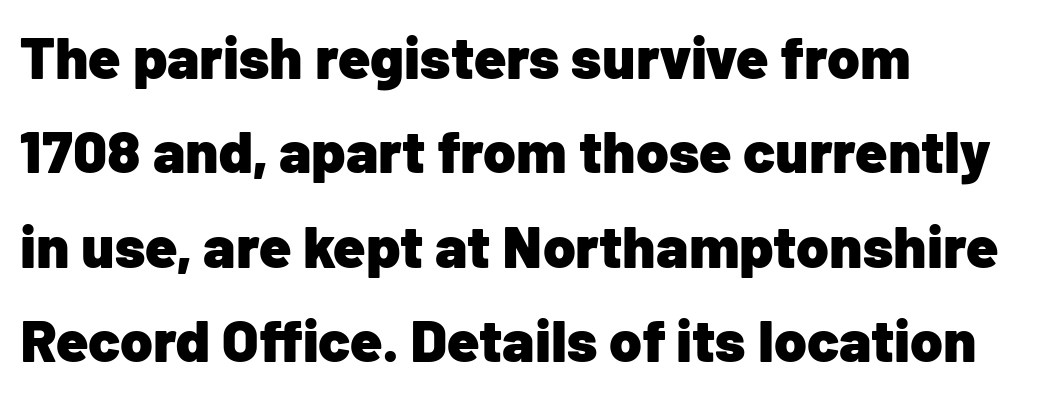
Q: Is the text bold? A: Yes.
Q: Is the text italic (slanted)? A: No, it is upright.
Q: Is the typeface a serif or a sans-serif typeface? A: Sans-serif.
Q: Is the text underlined? A: No.
Q: How is the paragraph aligned? A: Left-aligned.
Q: Is the spacing between letters normal or unusually wide? A: Normal.
Q: Is the spacing between lines tight, normal or loose? A: Normal.
Q: Width (condensed, normal, or wide)? A: Normal.
Q: Stroke contrast? A: Low.
Q: x-height? A: Medium.
Q: Monospaced? A: No.
